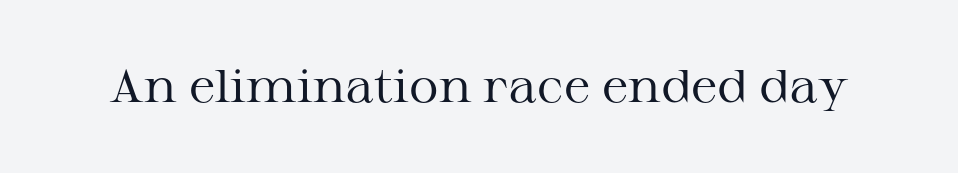
Small tapered or slab feet sit at the stroke ends, so this counts as serif. It's the straight-up-and-down kind of type. How are the letters spaced? Ordinarily, with no added tracking. Check under the words: just untouched page. Bold? No — there's no thickening of the strokes. The face used here is proportionally spaced, like ordinary book or web type.
